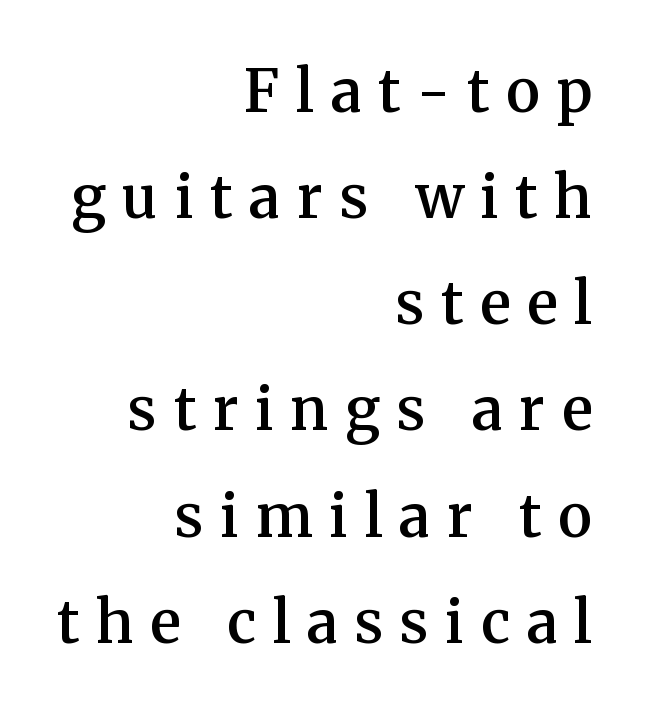
{"serif": "yes", "italic": "no", "bold": "semi", "weight": "semibold", "width": "normal", "stroke_contrast": "medium", "x_height": "medium", "monospaced": "no", "underline": "no", "align": "right", "line_spacing_ratio": 1.83, "letter_spacing": "wide", "letter_spacing_em": 0.29, "glyph_px": 58}
